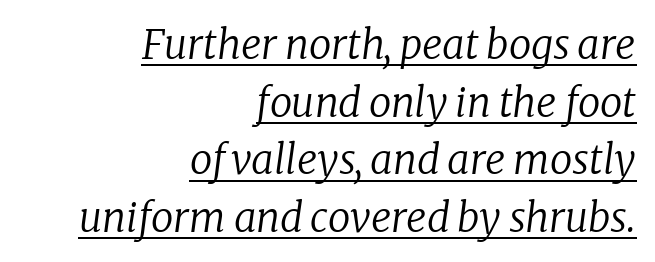
{"serif": "yes", "italic": "yes", "lean": "right", "slant_degrees": 8, "bold": "no", "weight": "regular", "width": "normal", "stroke_contrast": "low", "x_height": "medium", "monospaced": "no", "underline": "yes", "align": "right", "line_spacing": "normal", "line_spacing_ratio": 1.44, "letter_spacing": "normal", "letter_spacing_em": 0.0, "glyph_px": 40}
